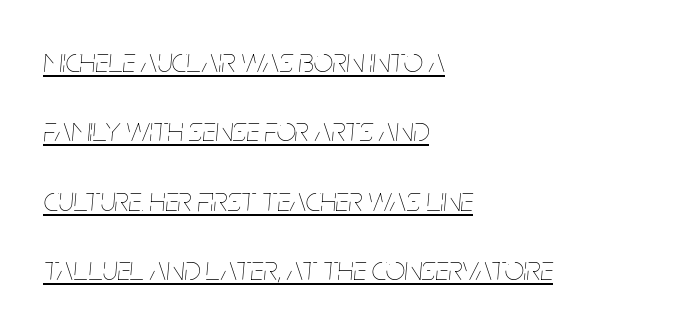
The image shows 34 px thin, condensed type, italic (leaning right); set left-aligned, loose line spacing (2.04x), normal letter spacing, underlined; low stroke contrast and a large x-height.
